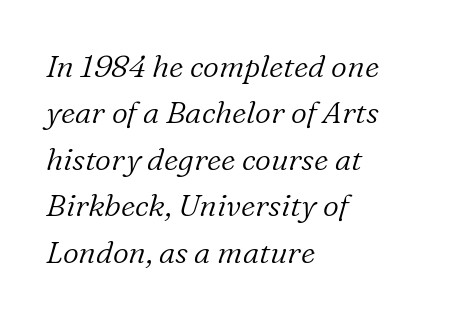
The image shows 31 px light serif type, italic (leaning right); set left-aligned, normal line spacing (1.5x), normal letter spacing, not underlined; low stroke contrast and a medium x-height.
